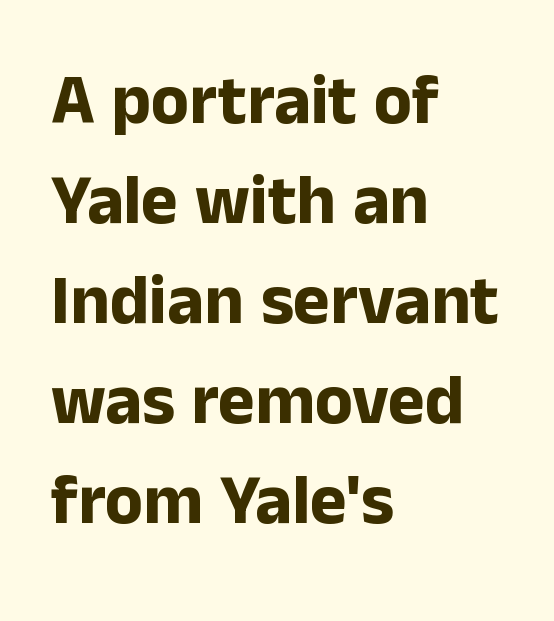
{"serif": "no", "italic": "no", "bold": "yes", "weight": "bold", "width": "normal", "stroke_contrast": "low", "x_height": "medium", "monospaced": "no", "underline": "no", "align": "left", "line_spacing": "normal", "line_spacing_ratio": 1.43, "letter_spacing": "normal", "letter_spacing_em": 0.0, "glyph_px": 70}
